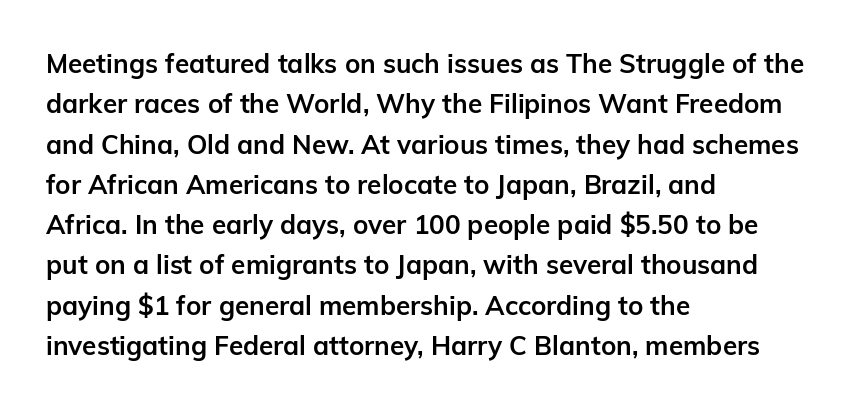
{"italic": "no", "bold": "yes", "underline": "no", "align": "left", "line_spacing": "normal", "line_spacing_ratio": 1.55, "letter_spacing": "normal", "letter_spacing_em": 0.0, "glyph_px": 26}
